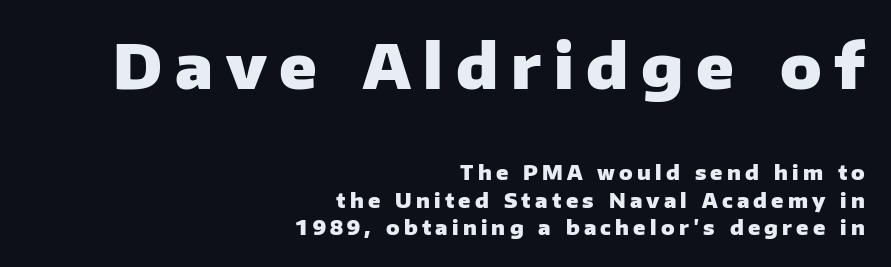
Q: Is the text bold? A: Yes.
Q: Is the text italic (slanted)? A: No, it is upright.
Q: Is the typeface a serif or a sans-serif typeface? A: Sans-serif.
Q: Is the text underlined? A: No.
Q: How is the paragraph aligned? A: Right-aligned.
Q: Is the spacing between letters normal or unusually wide? A: Unusually wide.
Q: Is the spacing between lines tight, normal or loose? A: Normal.
Q: Which block of text is set in a larger size, the first (top) or the second (bottom)? A: The first (top) one.
Q: Width (condensed, normal, or wide)? A: Normal.
Q: Stroke contrast? A: Low.
Q: x-height? A: Medium.
Q: Monospaced? A: No.
